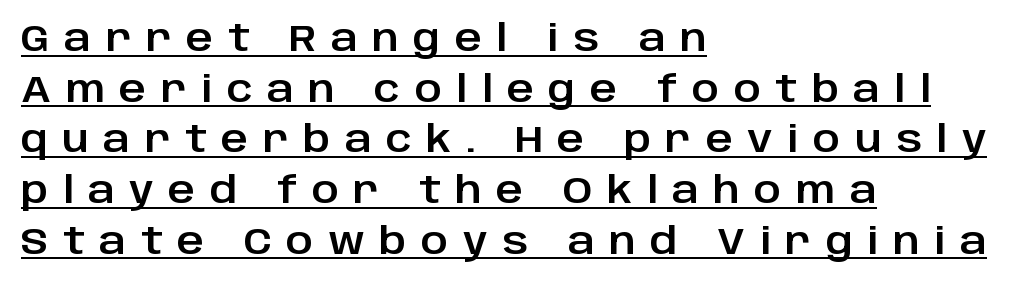
Q: Is the text italic (slanted)? A: No, it is upright.
Q: Is the typeface a serif or a sans-serif typeface? A: Sans-serif.
Q: Is the text underlined? A: Yes.
Q: How is the paragraph aligned? A: Left-aligned.
Q: Is the spacing between letters normal or unusually wide? A: Unusually wide.
Q: Is the spacing between lines tight, normal or loose? A: Normal.
Q: Width (condensed, normal, or wide)? A: Normal.
Q: Stroke contrast? A: Low.
Q: x-height? A: Large.
Q: Monospaced? A: No.
